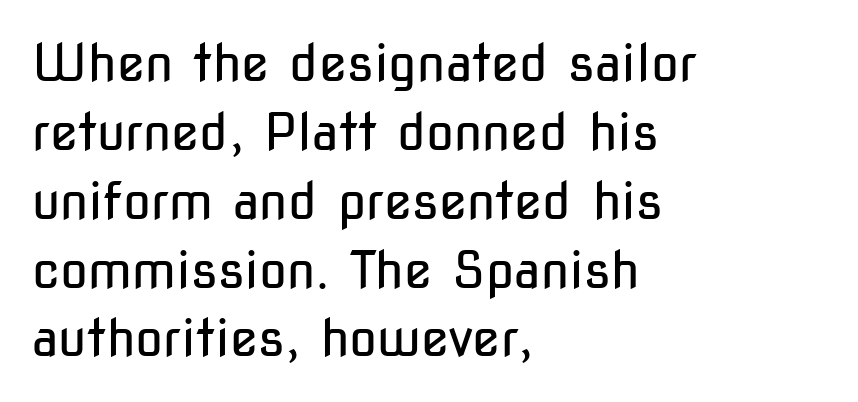
{"serif": "no", "italic": "no", "bold": "no", "weight": "regular", "width": "condensed", "stroke_contrast": "low", "x_height": "medium", "monospaced": "no", "underline": "no", "align": "left", "line_spacing": "normal", "line_spacing_ratio": 1.35, "letter_spacing": "normal", "letter_spacing_em": 0.0, "glyph_px": 51}
